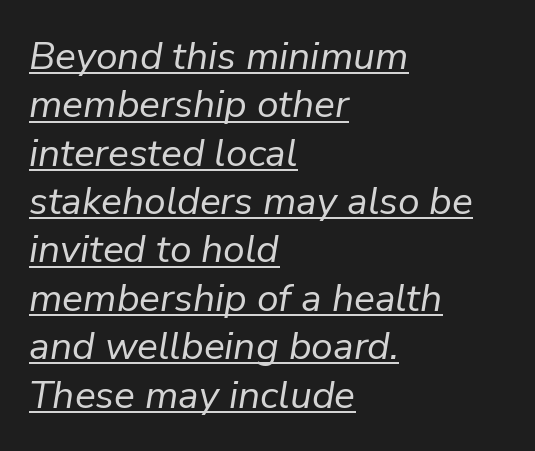
Q: Is the text bold? A: No.
Q: Is the text italic (slanted)? A: Yes, it leans right by about 9 degrees.
Q: Is the text underlined? A: Yes.
Q: How is the paragraph aligned? A: Left-aligned.
Q: Is the spacing between letters normal or unusually wide? A: Normal.
Q: Width (condensed, normal, or wide)? A: Normal.
Q: Stroke contrast? A: Low.
Q: x-height? A: Medium.
Q: Monospaced? A: No.
